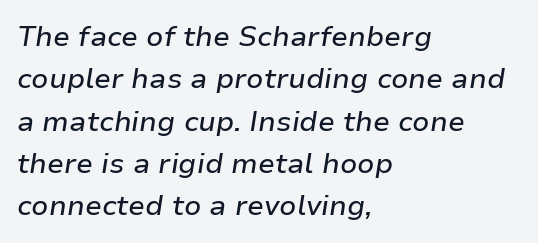
Q: Is the text italic (slanted)? A: Yes, it leans right by about 9 degrees.
Q: Is the text underlined? A: No.
Q: How is the paragraph aligned? A: Left-aligned.
Q: Is the spacing between letters normal or unusually wide? A: Normal.
Q: Is the spacing between lines tight, normal or loose? A: Normal.
Q: Width (condensed, normal, or wide)? A: Normal.
Q: Stroke contrast? A: Low.
Q: x-height? A: Medium.
Q: Monospaced? A: No.
